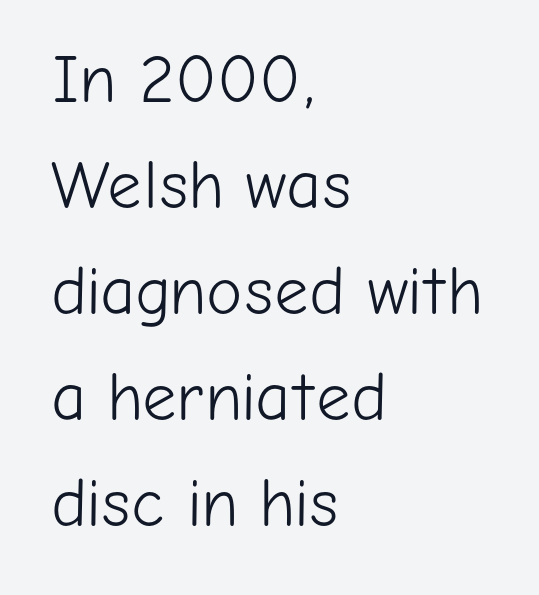
Clear beneath every line of the passage. Does extra space separate the letters? No, they use regular spacing. Do the characters align in a grid? No, the font is proportional. Weight class: somewhere from thin through regular. Characters remain perfectly vertical along every line.
